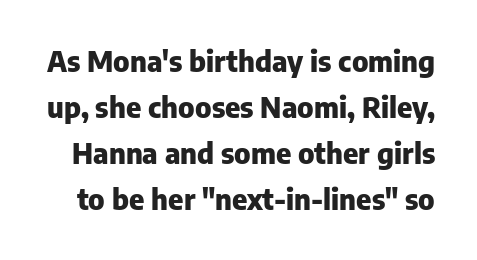
Q: Is the text bold? A: Yes.
Q: Is the text italic (slanted)? A: No, it is upright.
Q: Is the typeface a serif or a sans-serif typeface? A: Sans-serif.
Q: Is the text underlined? A: No.
Q: Is the spacing between letters normal or unusually wide? A: Normal.
Q: Is the spacing between lines tight, normal or loose? A: Normal.
Q: Width (condensed, normal, or wide)? A: Normal.
Q: Stroke contrast? A: Low.
Q: x-height? A: Medium.
Q: Monospaced? A: No.
